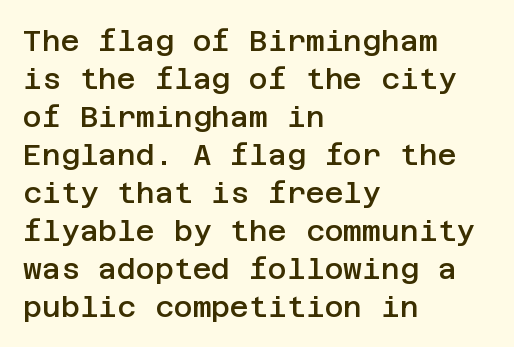
The image shows 29 px semibold sans-serif type, upright; set left-aligned, normal line spacing (1.31x), normal letter spacing, not underlined; low stroke contrast and a large x-height.
